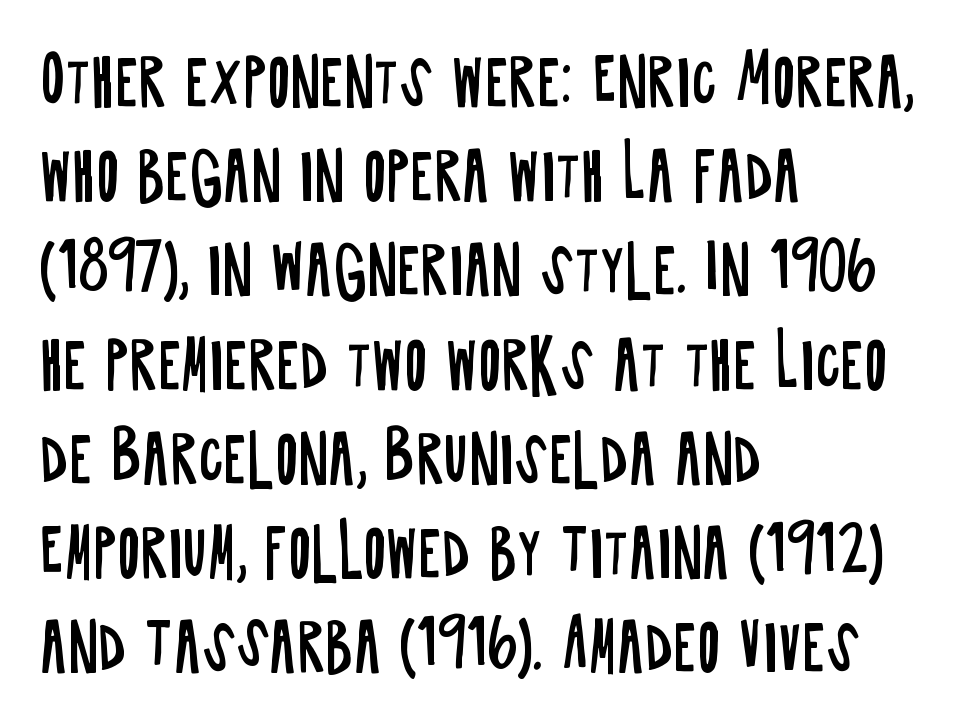
The image shows 62 px regular-weight, condensed sans-serif type, upright; set left-aligned, normal line spacing (1.52x), normal letter spacing, not underlined; low stroke contrast and a large x-height.
